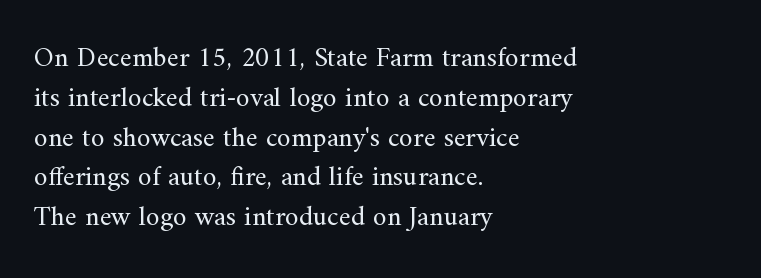
Q: Is the text bold? A: No.
Q: Is the text italic (slanted)? A: No, it is upright.
Q: Is the typeface a serif or a sans-serif typeface? A: Serif.
Q: Is the text underlined? A: No.
Q: How is the paragraph aligned? A: Left-aligned.
Q: Is the spacing between letters normal or unusually wide? A: Normal.
Q: Is the spacing between lines tight, normal or loose? A: Normal.
Q: Width (condensed, normal, or wide)? A: Normal.
Q: Stroke contrast? A: Medium.
Q: x-height? A: Small.
Q: Monospaced? A: No.
